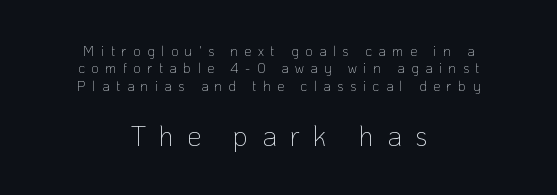
The image shows 28 px thin sans-serif type, upright; set centered, normal line spacing (1.25x), unusually wide letter spacing (+0.47 em), not underlined; the second (bottom) block is 2.0x larger; low stroke contrast and a medium x-height.
